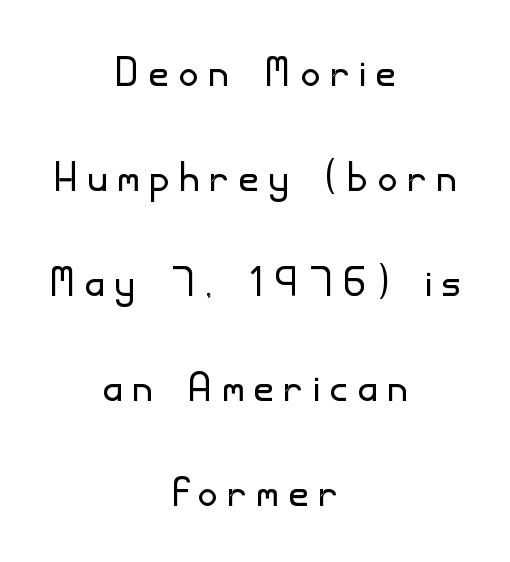
{"serif": "no", "italic": "no", "bold": "no", "weight": "light", "width": "normal", "stroke_contrast": "low", "x_height": "small", "monospaced": "no", "underline": "no", "align": "center", "line_spacing": "loose", "line_spacing_ratio": 1.98, "letter_spacing": "wide", "letter_spacing_em": 0.21, "glyph_px": 53}
